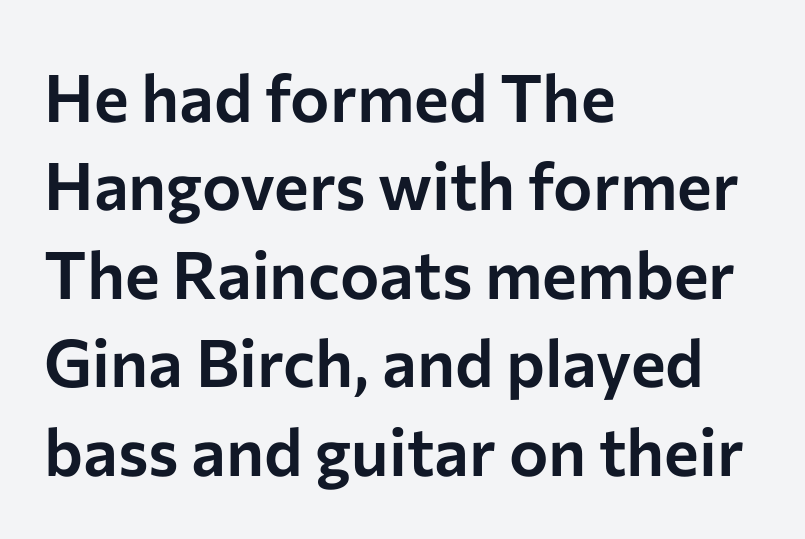
Q: Is the text italic (slanted)? A: No, it is upright.
Q: Is the typeface a serif or a sans-serif typeface? A: Sans-serif.
Q: Is the text underlined? A: No.
Q: How is the paragraph aligned? A: Left-aligned.
Q: Is the spacing between letters normal or unusually wide? A: Normal.
Q: Is the spacing between lines tight, normal or loose? A: Normal.
Q: Width (condensed, normal, or wide)? A: Normal.
Q: Stroke contrast? A: Low.
Q: x-height? A: Medium.
Q: Monospaced? A: No.
